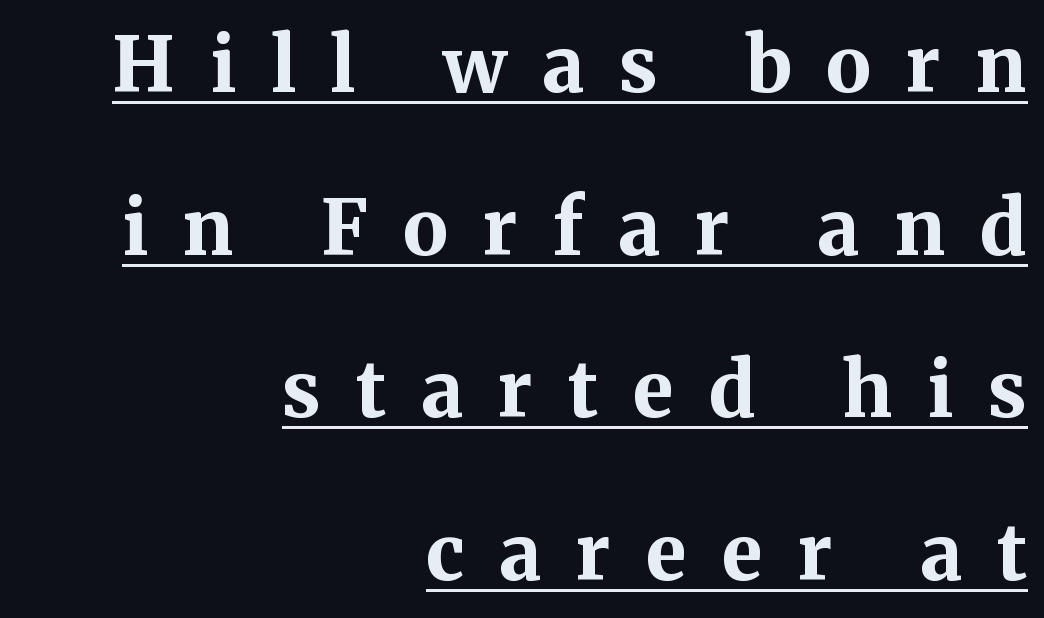
Notice how a bar underscores the lettering throughout. Upright lettering throughout. This sample uses expanded letter spacing, leaving extra air between glyphs. Compared with a flush-left layout, this one pins lines to the opposite, right side.
